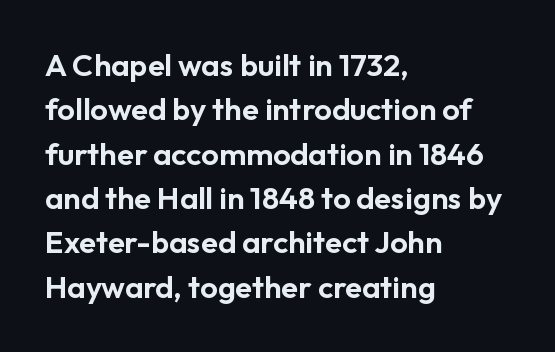
The image shows 31 px sans-serif type, upright; set left-aligned, normal line spacing (1.43x), normal letter spacing, not underlined; low stroke contrast and a medium x-height.
